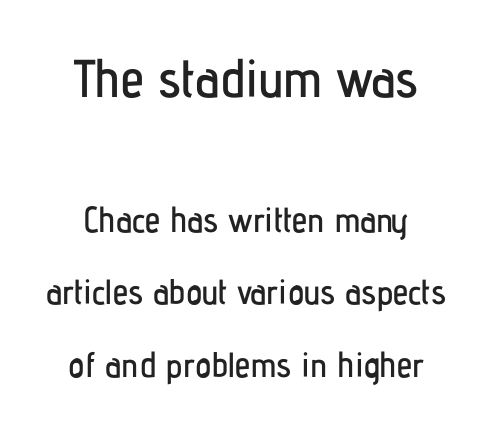
{"serif": "no", "italic": "no", "width": "condensed", "stroke_contrast": "low", "x_height": "medium", "monospaced": "no", "underline": "no", "line_spacing": "loose", "line_spacing_ratio": 2.08, "letter_spacing": "normal", "letter_spacing_em": 0.0, "larger_block": "first", "size_ratio": 1.51, "glyph_px": 53}
